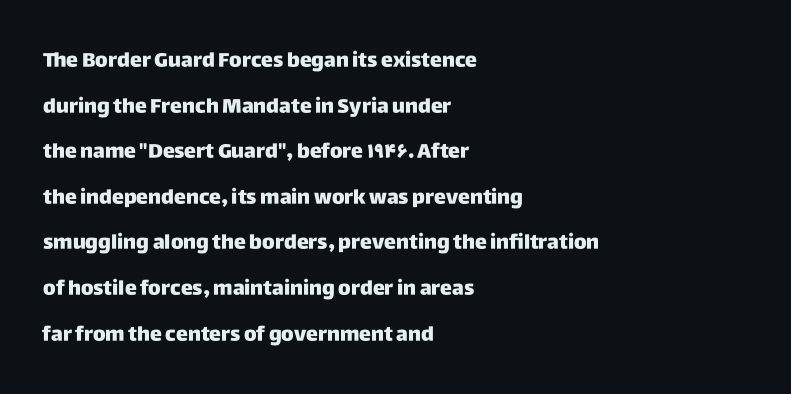
The image shows 20 px text type, upright; set left-aligned, loose line spacing (2.28x), normal letter spacing, not underlined.
